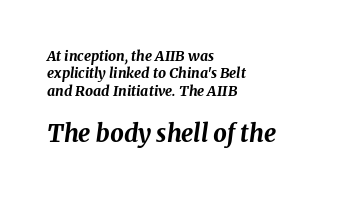
Posture: slanted. Where is the straight margin? On the left. Caption: standard tracking, unaltered. Just letters on the line, the space beneath them empty. Whoever set this made the second block the dominant, larger element. Strong, thick strokes mark this as bold type.
